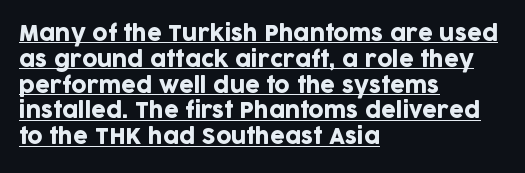
{"italic": "no", "underline": "yes", "align": "left", "line_spacing_ratio": 1.23, "letter_spacing": "normal", "letter_spacing_em": 0.0, "glyph_px": 21}
